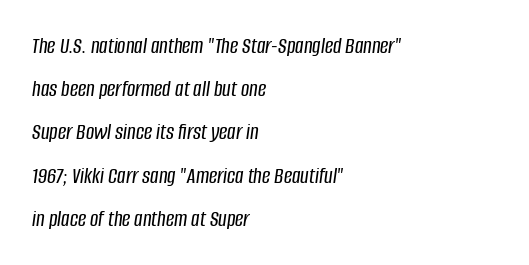
Italic? Definitely — the glyphs are oblique. Letters rest on an invisible, unmarked baseline. Each line starts at the same left margin while the right side varies. There is no visible air inserted between adjacent glyphs.
